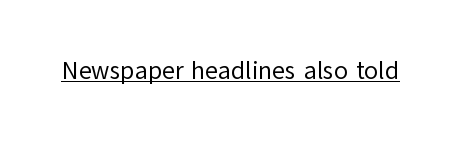
The image shows 25 px text type, upright; set normal letter spacing, underlined.
